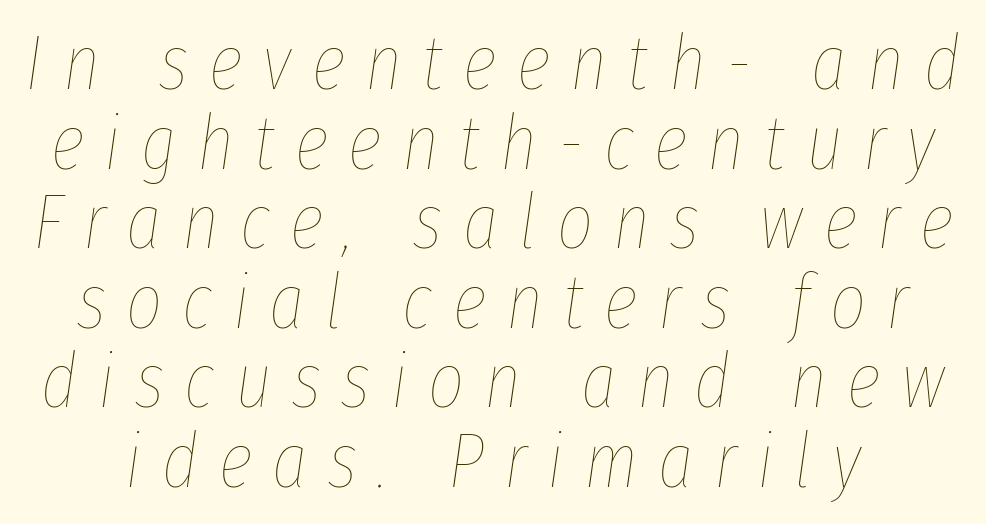
Q: Is the text bold? A: No.
Q: Is the text italic (slanted)? A: Yes, it leans right by about 8 degrees.
Q: Is the text underlined? A: No.
Q: Is the spacing between letters normal or unusually wide? A: Unusually wide.
Q: Is the spacing between lines tight, normal or loose? A: Tight.
Q: Width (condensed, normal, or wide)? A: Condensed.
Q: Stroke contrast? A: Low.
Q: x-height? A: Medium.
Q: Monospaced? A: No.
